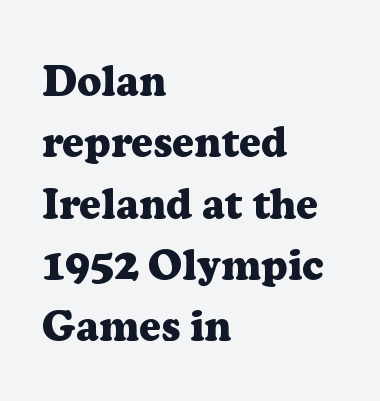
{"serif": "yes", "italic": "no", "bold": "yes", "weight": "heavy", "width": "normal", "stroke_contrast": "low", "x_height": "medium", "monospaced": "no", "underline": "no", "align": "left", "line_spacing": "normal", "line_spacing_ratio": 1.46, "letter_spacing": "normal", "letter_spacing_em": 0.0, "glyph_px": 42}
